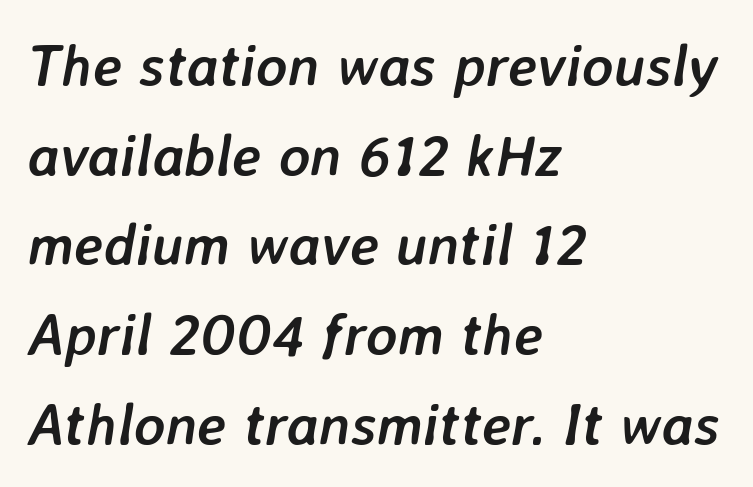
{"italic": "yes", "lean": "right", "slant_degrees": 7, "bold": "yes", "weight": "semibold", "width": "normal", "stroke_contrast": "low", "x_height": "medium", "monospaced": "no", "underline": "no", "align": "left", "line_spacing": "normal", "line_spacing_ratio": 1.52, "letter_spacing": "normal", "letter_spacing_em": 0.0, "glyph_px": 59}
